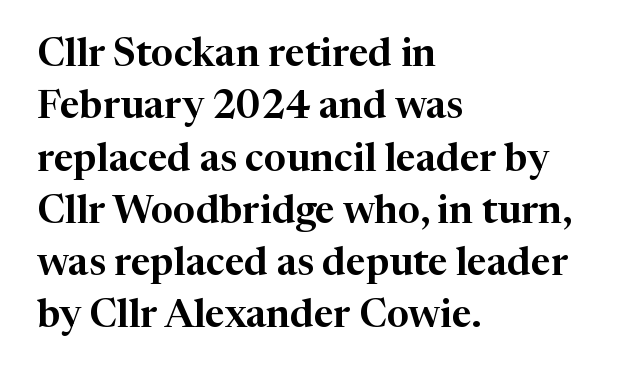
{"serif": "yes", "italic": "no", "width": "normal", "stroke_contrast": "high", "x_height": "medium", "monospaced": "no", "underline": "no", "align": "left", "line_spacing": "normal", "line_spacing_ratio": 1.34, "letter_spacing": "normal", "letter_spacing_em": 0.0, "glyph_px": 39}
